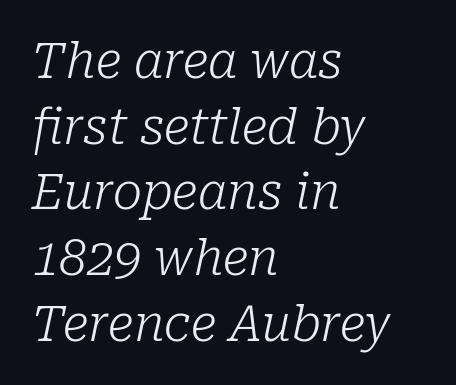
{"serif": "yes", "italic": "yes", "lean": "right", "slant_degrees": 10, "bold": "no", "weight": "light", "width": "normal", "stroke_contrast": "low", "x_height": "medium", "monospaced": "no", "underline": "no", "align": "left", "line_spacing": "normal", "line_spacing_ratio": 1.34, "letter_spacing": "normal", "letter_spacing_em": 0.0, "glyph_px": 49}
